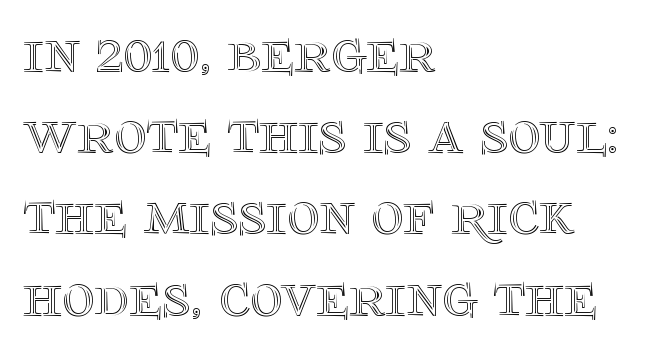
{"italic": "no", "width": "normal", "x_height": "large", "monospaced": "no", "underline": "no", "align": "left", "line_spacing": "normal", "line_spacing_ratio": 1.31, "letter_spacing": "normal", "letter_spacing_em": 0.0, "glyph_px": 62}
